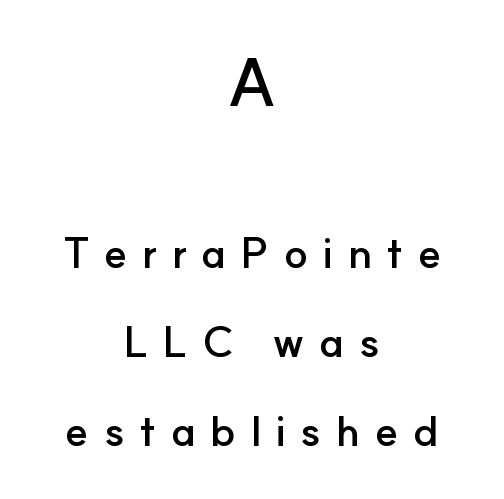
These lines are rendered in a variable-pitch font. The zone under the glyphs is completely vacant. Students, observe: this is what heavily led, spacious text looks like. The axis of the letterforms is exactly vertical. Observe the absence of serifs on each vertical stroke in this sample.
